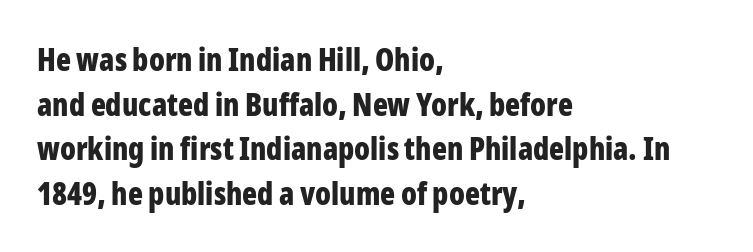
The line-height multiplier appears to be the usual default. Casual observation: everything's shoved over to the left. Nothing sits at the stroke ends, so this counts as sans-serif. The strip under each line holds only bare page.
